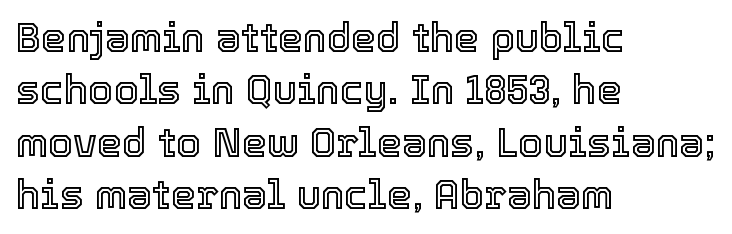
{"italic": "no", "width": "normal", "x_height": "medium", "monospaced": "no", "underline": "no", "align": "left", "line_spacing": "normal", "line_spacing_ratio": 1.31, "letter_spacing": "normal", "letter_spacing_em": 0.0, "glyph_px": 40}
